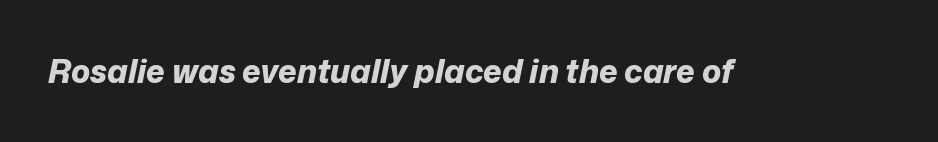
The image shows 32 px bold type, italic (leaning right); set normal letter spacing, not underlined; low stroke contrast and a medium x-height.
